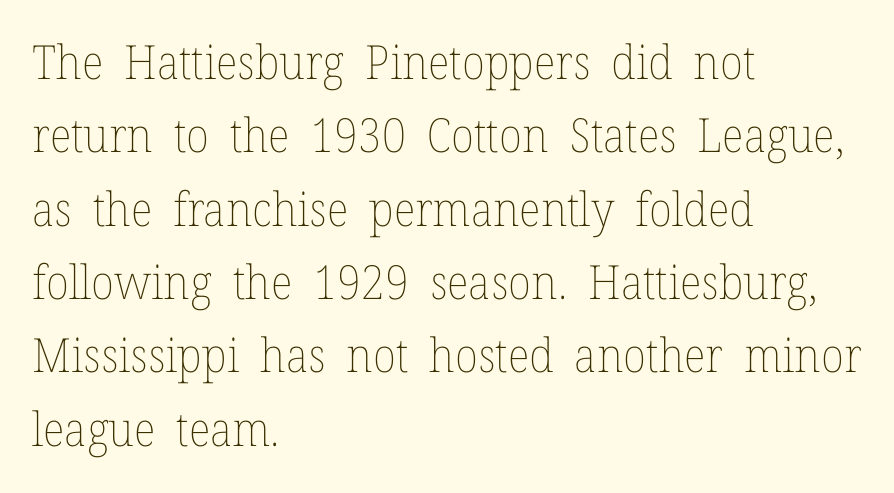
A clean baseline with only descenders dipping below it. Letters have the restrained weight of plain body copy at most. This sample has the flowing, uneven cadence of proportional lettering. Notice how the stems are strictly vertical — no italics here. Does extra space separate the letters? No, they use regular spacing. Is there much room between lines? A standard amount, neither cramped nor airy.
